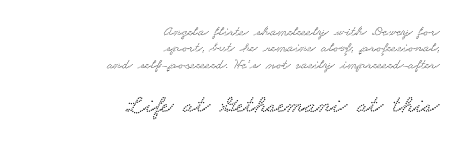
Q: Is the text underlined? A: No.
Q: How is the paragraph aligned? A: Right-aligned.
Q: Is the spacing between letters normal or unusually wide? A: Normal.
Q: Which block of text is set in a larger size, the first (top) or the second (bottom)? A: The second (bottom) one.
